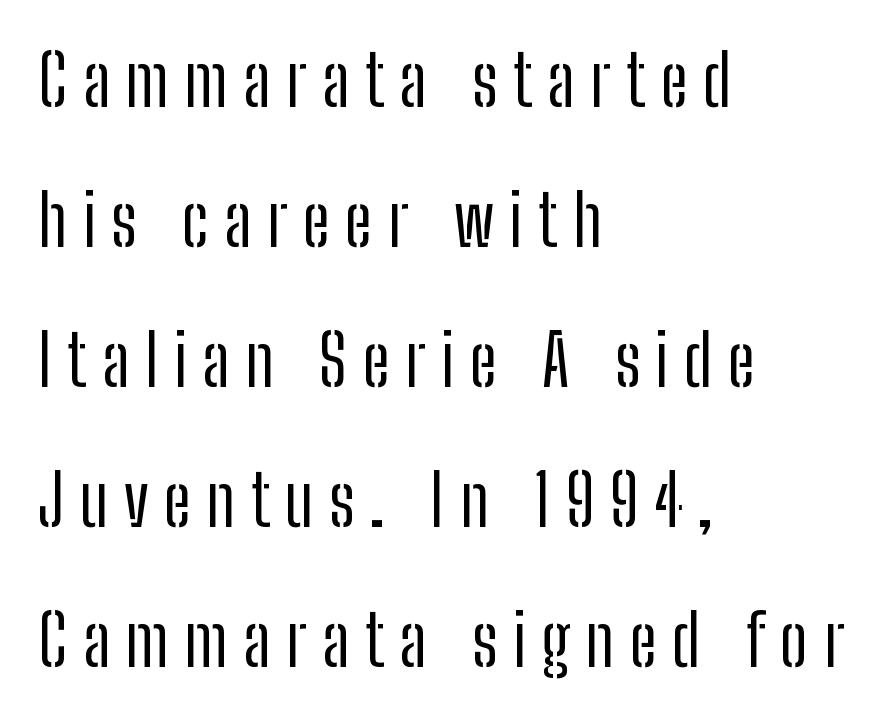
The image shows 70 px regular-weight, condensed sans-serif type, upright; set left-aligned, loose line spacing (2.0x), unusually wide letter spacing (+0.22 em), not underlined; low stroke contrast and a medium x-height.
